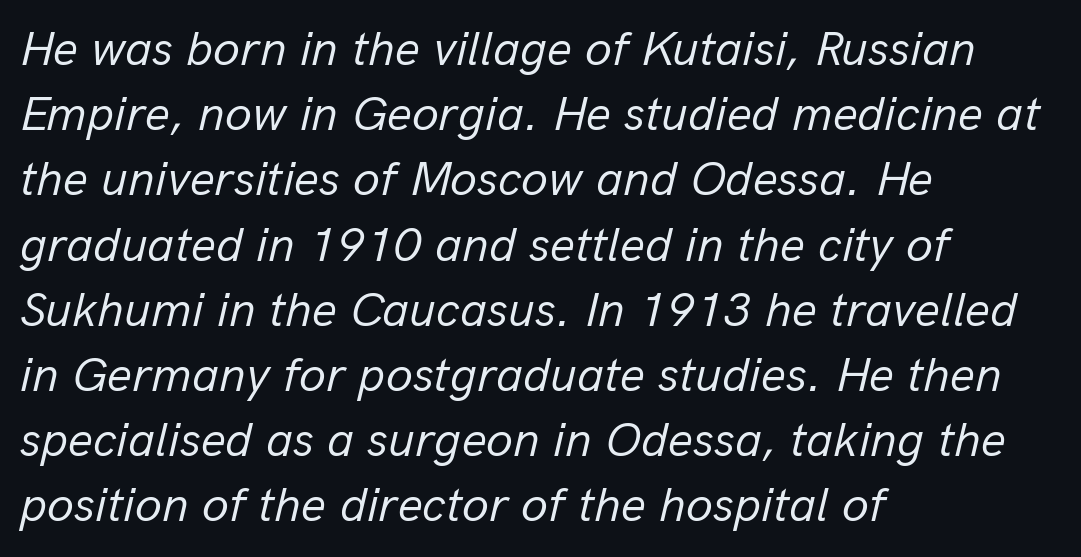
{"italic": "yes", "lean": "right", "slant_degrees": 13, "bold": "no", "weight": "regular", "width": "normal", "stroke_contrast": "low", "x_height": "medium", "monospaced": "no", "underline": "no", "align": "left", "line_spacing": "normal", "line_spacing_ratio": 1.33, "letter_spacing": "normal", "letter_spacing_em": 0.0, "glyph_px": 49}
